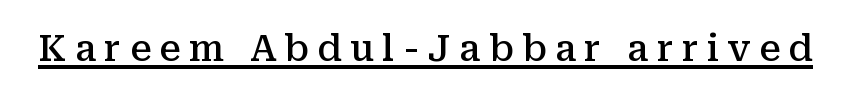
Notice how the stems are strictly vertical — no italics here. The horizontal fit of the characters is loose and conspicuously gappy. A typesetter would call this proportional, since set widths differ per character. The passage shown is underscored from start to finish.
